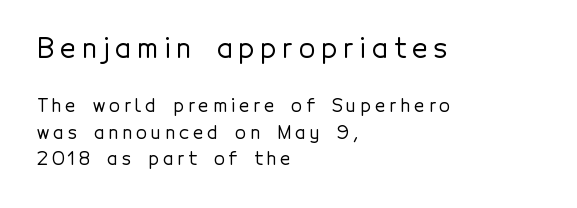
{"italic": "no", "underline": "no", "align": "left", "line_spacing": "normal", "line_spacing_ratio": 1.47, "letter_spacing": "wide", "letter_spacing_em": 0.22, "larger_block": "first", "size_ratio": 1.5, "glyph_px": 27}
